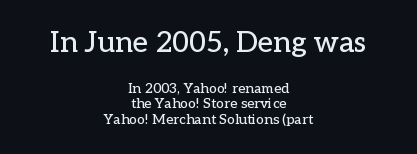
{"serif": "yes", "italic": "no", "width": "normal", "stroke_contrast": "low", "x_height": "medium", "monospaced": "no", "underline": "no", "align": "center", "line_spacing": "tight", "line_spacing_ratio": 1.1, "letter_spacing": "normal", "letter_spacing_em": 0.0, "larger_block": "first", "size_ratio": 2.07, "glyph_px": 29}
